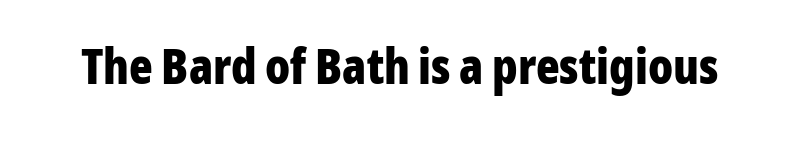
{"serif": "no", "italic": "no", "bold": "yes", "weight": "bold", "width": "condensed", "stroke_contrast": "low", "x_height": "medium", "monospaced": "no", "underline": "no", "letter_spacing": "normal", "letter_spacing_em": 0.0, "glyph_px": 49}
